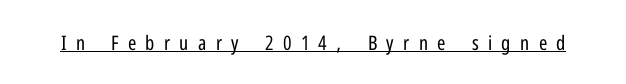
Q: Is the text bold? A: No.
Q: Is the text italic (slanted)? A: No, it is upright.
Q: Is the text underlined? A: Yes.
Q: Is the spacing between letters normal or unusually wide? A: Unusually wide.
